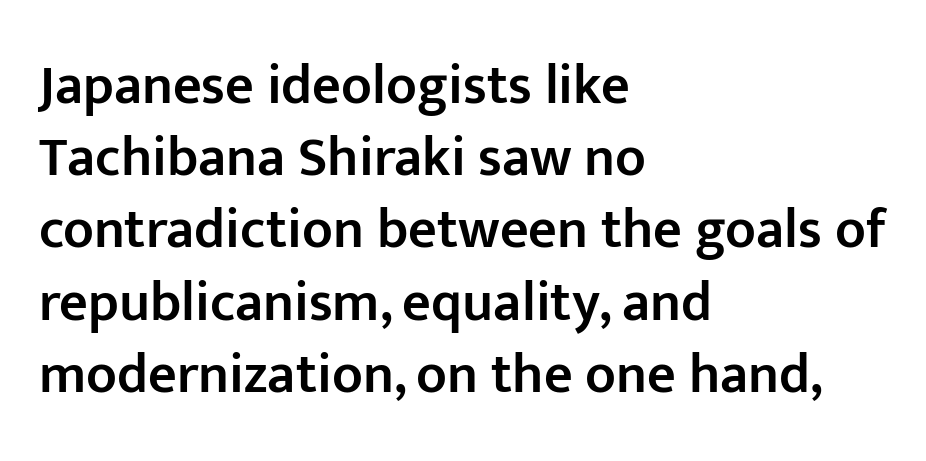
The image shows 56 px semibold sans-serif type, upright; set left-aligned, normal line spacing (1.29x), normal letter spacing, not underlined; low stroke contrast and a medium x-height.
